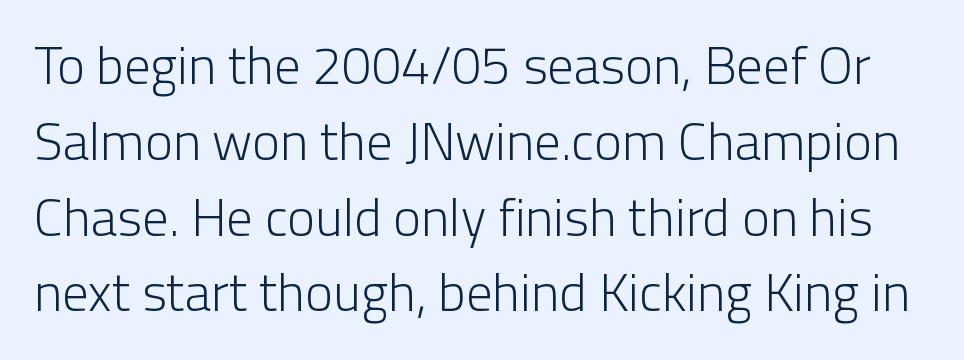
{"serif": "no", "italic": "no", "bold": "no", "weight": "light", "width": "normal", "stroke_contrast": "low", "x_height": "medium", "monospaced": "no", "underline": "no", "line_spacing": "normal", "line_spacing_ratio": 1.43, "letter_spacing": "normal", "letter_spacing_em": 0.0, "glyph_px": 53}
